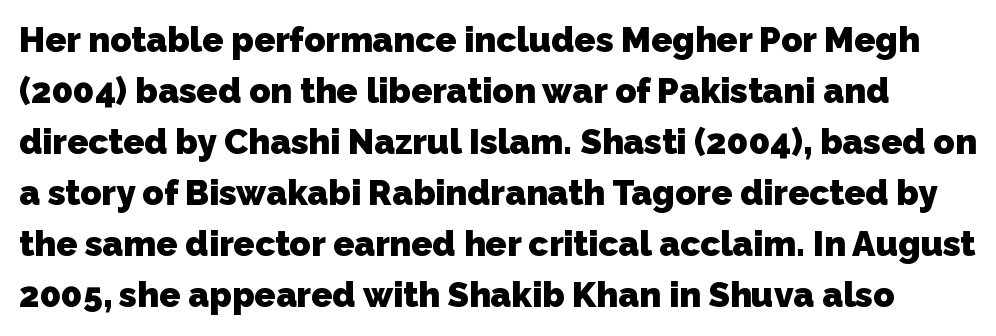
The image shows 35 px heavy sans-serif type; set normal line spacing (1.46x), normal letter spacing, not underlined; low stroke contrast and a medium x-height.
